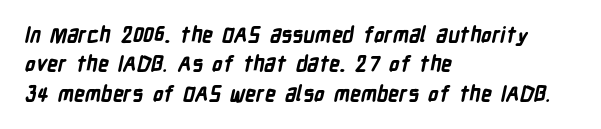
The image shows 21 px bold type; set left-aligned, normal line spacing (1.4x), normal letter spacing, not underlined.
